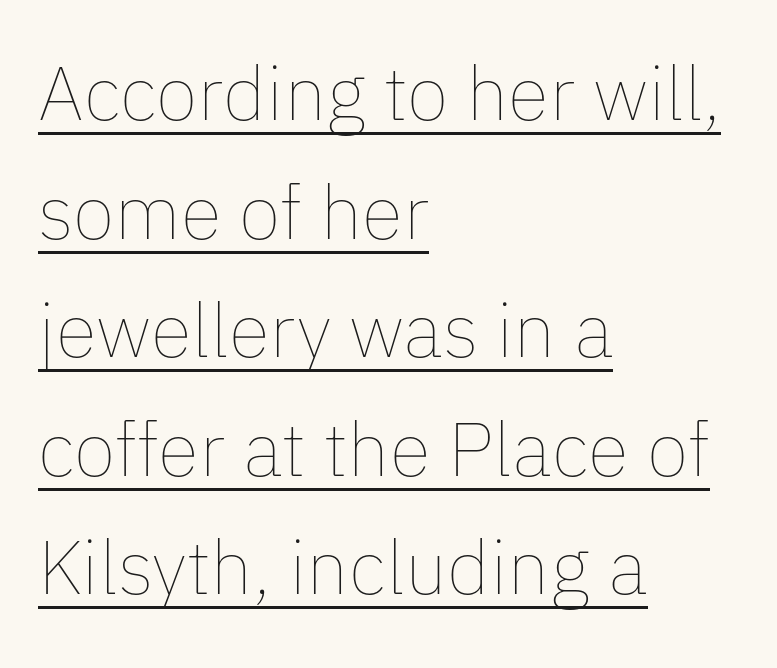
Vertical strokes here are truly vertical. These lines stack with their left ends in a neat column. Vertical spacing — default. Think of a printed novel: that variable character pitch is what you see here.
